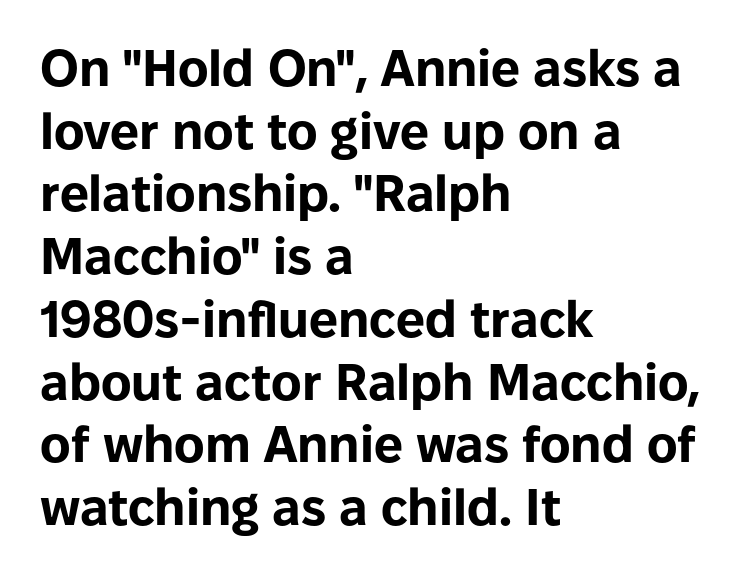
The image shows 51 px bold sans-serif type, upright; set left-aligned, line spacing 1.23x, normal letter spacing, not underlined; low stroke contrast and a medium x-height.
